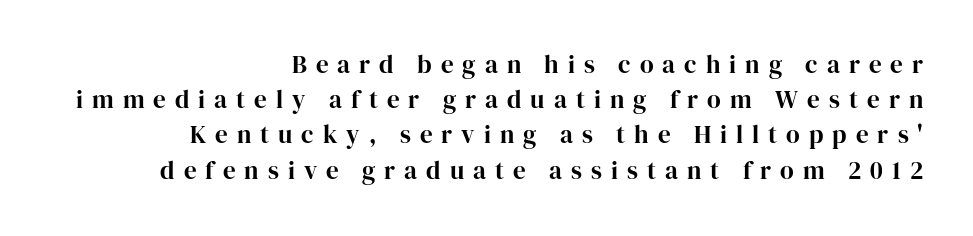
Q: Is the text italic (slanted)? A: No, it is upright.
Q: Is the text underlined? A: No.
Q: How is the paragraph aligned? A: Right-aligned.
Q: Is the spacing between letters normal or unusually wide? A: Unusually wide.
Q: Is the spacing between lines tight, normal or loose? A: Normal.
